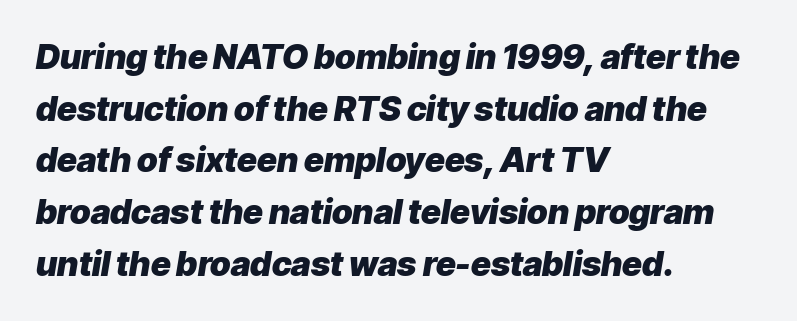
The type is set solid horizontally, with unmodified tracking. Horizontally, the lines are justified to the leading edge only. Here the designer chose a conventional face with non-uniform glyph widths. The lettering tilts uniformly, giving the passage an italic look. Regarding leading, the lines here are spaced in the standard way.
